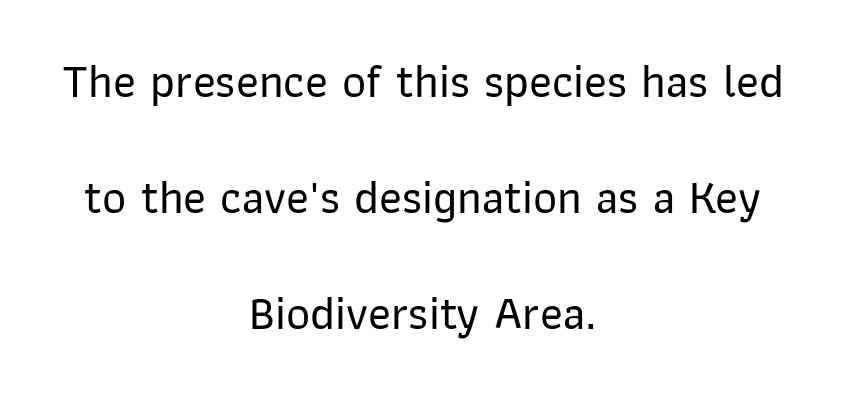
{"serif": "no", "italic": "no", "width": "normal", "stroke_contrast": "low", "x_height": "medium", "monospaced": "no", "underline": "no", "align": "center", "line_spacing": "loose", "line_spacing_ratio": 2.47, "letter_spacing": "normal", "letter_spacing_em": 0.0, "glyph_px": 47}
